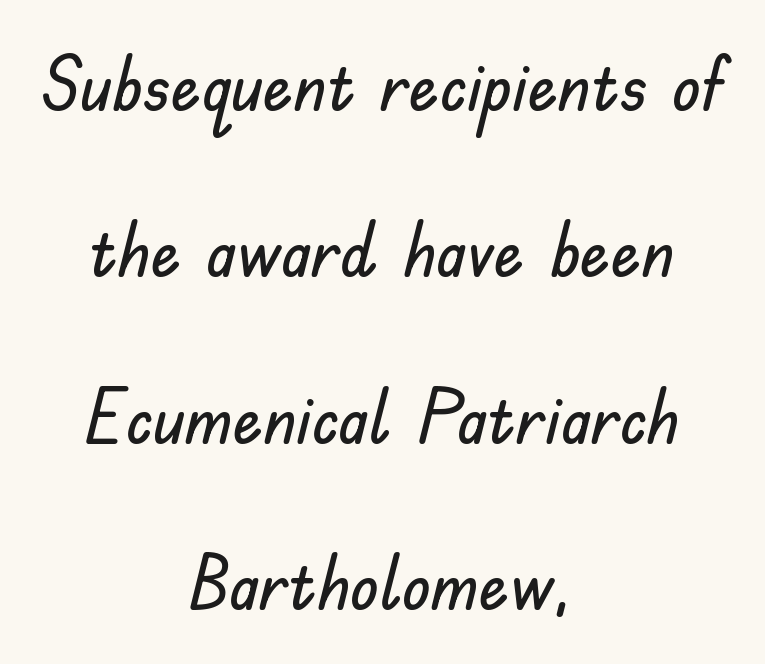
This sample has the flowing, uneven cadence of proportional lettering. Descenders hang freely into open space. To sum up the face: it is a sans, with no serifs. A typesetter would call this leading open, well beyond the default.
